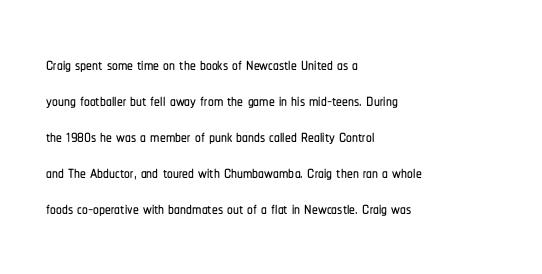
The passage shown has conventional tracking throughout. The axis of the letterforms is exactly vertical. In CSS terms this would be text-align: left. The area under the type is left untouched.
